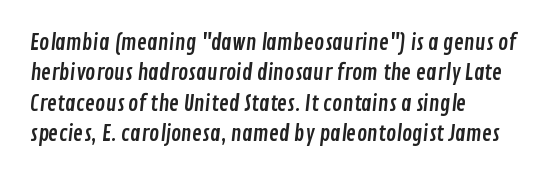
The image shows 21 px text type; set left-aligned, normal line spacing (1.45x), normal letter spacing, not underlined.
